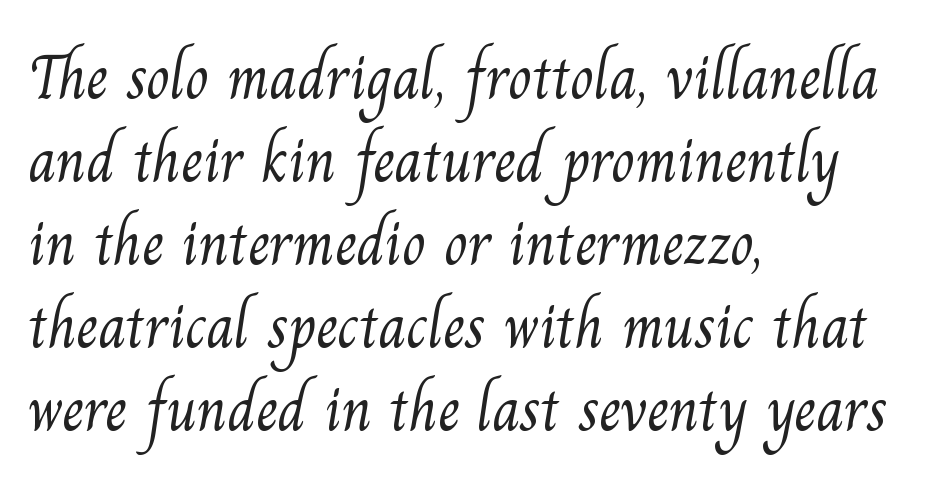
The image shows 62 px light serif type; set left-aligned, normal line spacing (1.34x), normal letter spacing, not underlined; medium stroke contrast and a small x-height.
